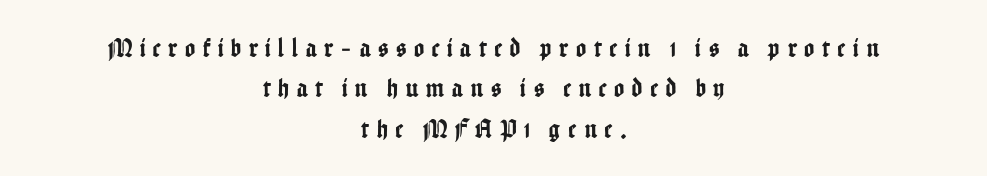
Q: Is the text italic (slanted)? A: No, it is upright.
Q: Is the text underlined? A: No.
Q: How is the paragraph aligned? A: Centered.
Q: Is the spacing between letters normal or unusually wide? A: Unusually wide.
Q: Is the spacing between lines tight, normal or loose? A: Normal.
